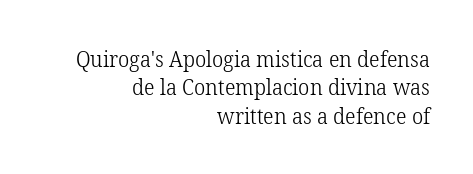
The image shows 22 px text type, upright; set right-aligned, normal line spacing (1.29x), normal letter spacing, not underlined.
